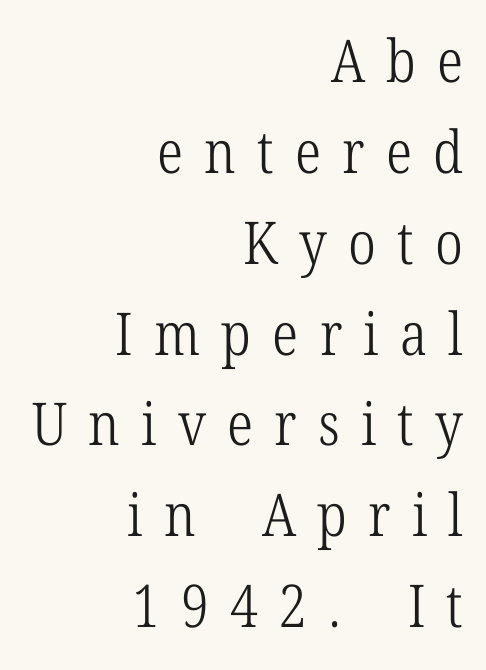
{"serif": "yes", "italic": "no", "bold": "no", "weight": "light", "width": "condensed", "stroke_contrast": "low", "x_height": "medium", "monospaced": "no", "underline": "no", "align": "right", "line_spacing": "normal", "line_spacing_ratio": 1.54, "letter_spacing": "wide", "letter_spacing_em": 0.36, "glyph_px": 59}
